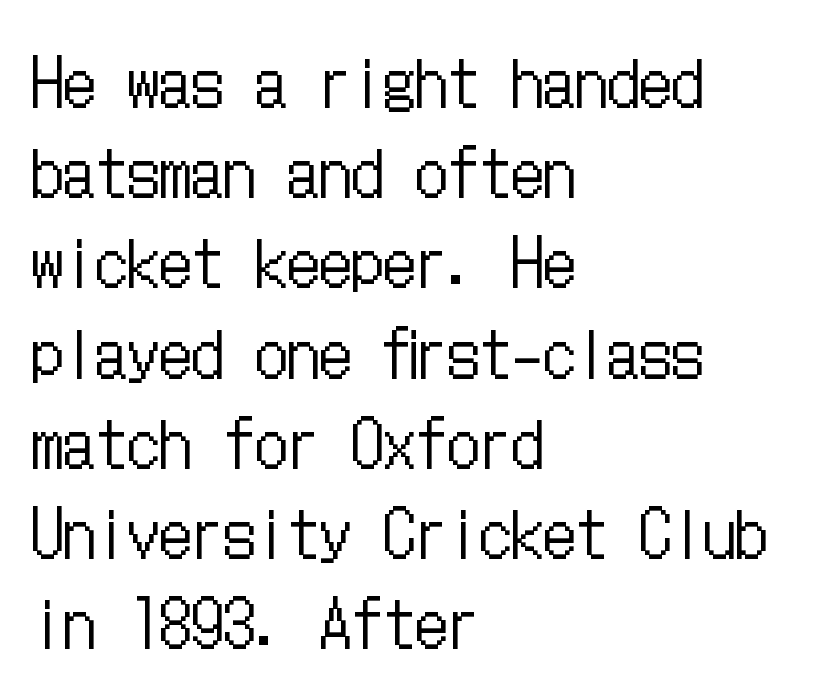
{"italic": "no", "bold": "no", "weight": "regular", "width": "condensed", "stroke_contrast": "low", "x_height": "medium", "underline": "no", "align": "left", "line_spacing": "normal", "line_spacing_ratio": 1.41, "letter_spacing": "normal", "letter_spacing_em": 0.0, "glyph_px": 64}
